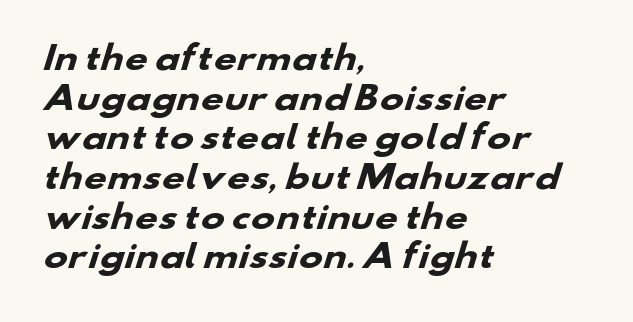
The image shows 32 px heavy, wide sans-serif type; set left-aligned, line spacing 1.24x, normal letter spacing, not underlined; low stroke contrast and a small x-height.
